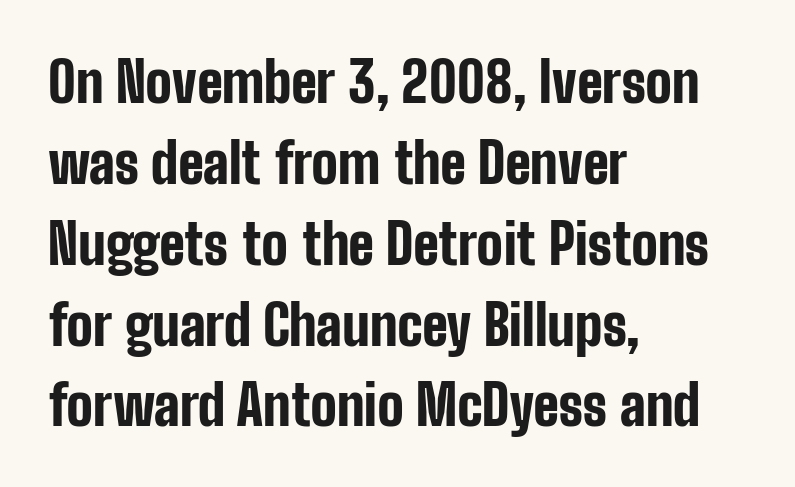
Q: Is the text bold? A: Yes.
Q: Is the text italic (slanted)? A: No, it is upright.
Q: Is the typeface a serif or a sans-serif typeface? A: Sans-serif.
Q: Is the text underlined? A: No.
Q: How is the paragraph aligned? A: Left-aligned.
Q: Is the spacing between letters normal or unusually wide? A: Normal.
Q: Is the spacing between lines tight, normal or loose? A: Normal.
Q: Width (condensed, normal, or wide)? A: Condensed.
Q: Stroke contrast? A: Low.
Q: x-height? A: Medium.
Q: Monospaced? A: No.
